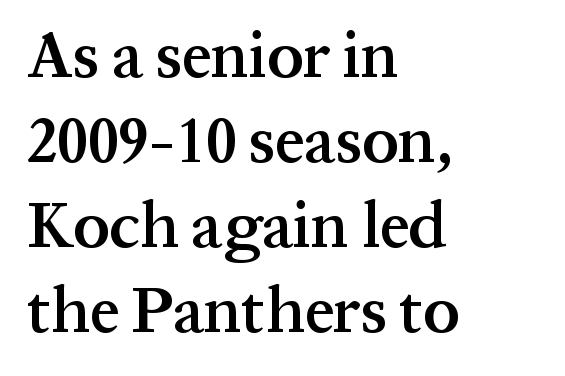
{"serif": "yes", "italic": "no", "bold": "semi", "weight": "semibold", "width": "normal", "stroke_contrast": "medium", "x_height": "medium", "monospaced": "no", "underline": "no", "align": "left", "line_spacing": "normal", "line_spacing_ratio": 1.31, "letter_spacing": "normal", "letter_spacing_em": 0.0, "glyph_px": 65}
